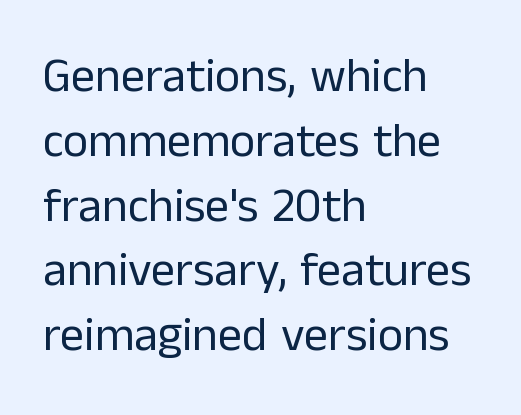
The axis of the letterforms is exactly vertical. Regarding serifs, this sample does without them. Quick note: underline off. One glance says typical: line gaps are just what's usual.
